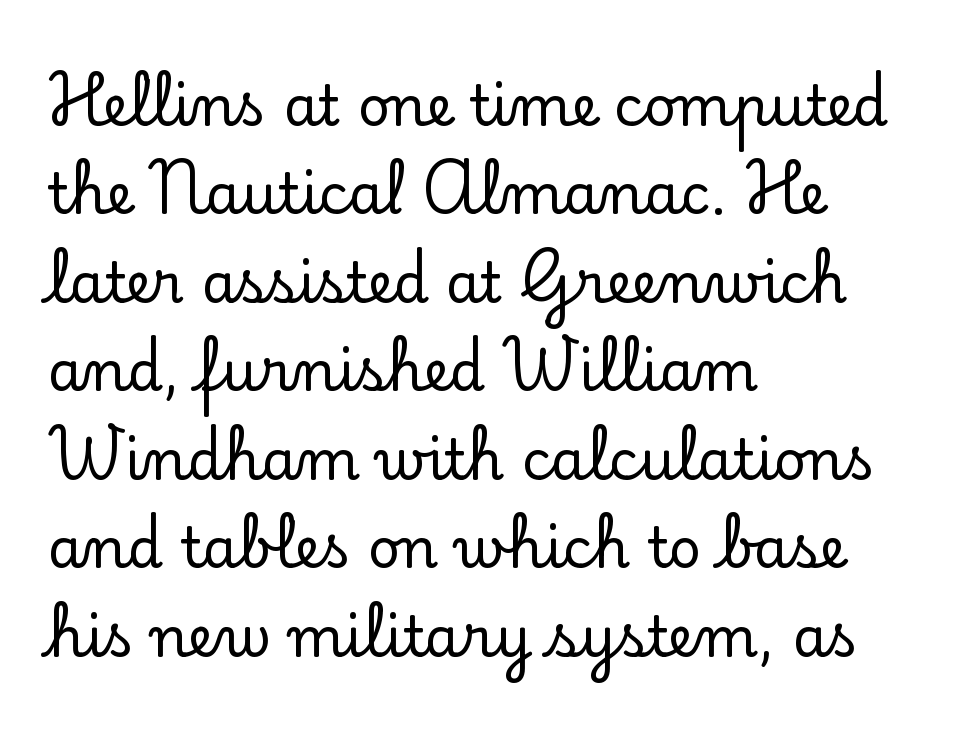
Q: Is the text italic (slanted)? A: No, it is upright.
Q: Is the typeface a serif or a sans-serif typeface? A: Serif.
Q: Is the text underlined? A: No.
Q: How is the paragraph aligned? A: Left-aligned.
Q: Is the spacing between letters normal or unusually wide? A: Normal.
Q: Is the spacing between lines tight, normal or loose? A: Normal.
Q: Width (condensed, normal, or wide)? A: Normal.
Q: Stroke contrast? A: Low.
Q: x-height? A: Small.
Q: Monospaced? A: No.
